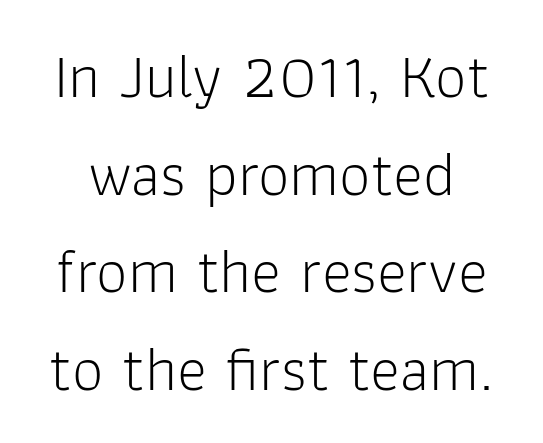
Each row of text sits above clean, open space. One glance says typical: line gaps are just what's usual. Posture: vertical. Unlike a traditional serif, this face leaves its strokes unadorned. How are the letters spaced? Ordinarily, with no added tracking.
